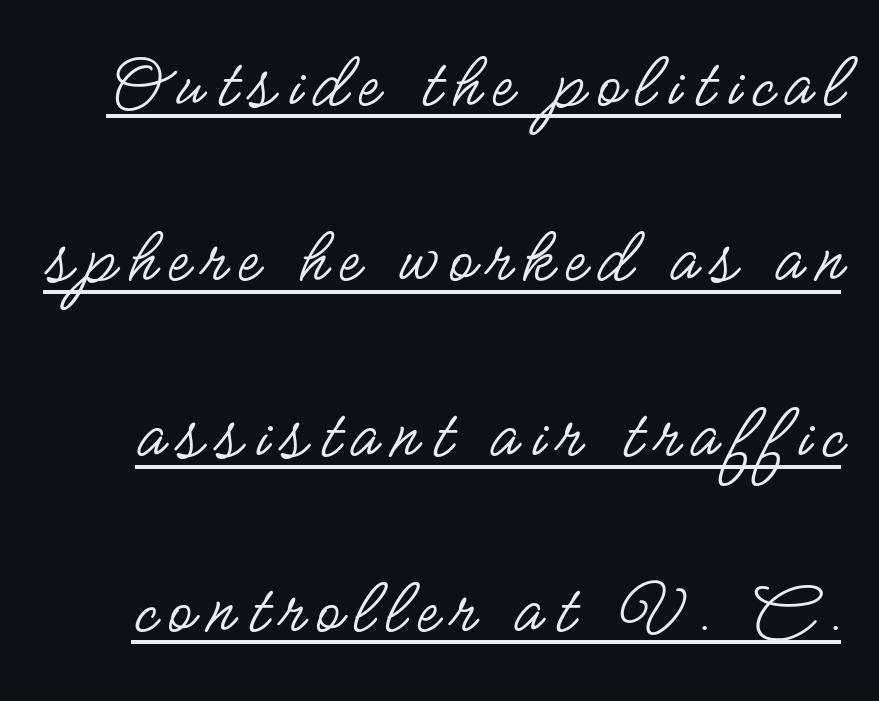
Beneath each row of characters lies a ruled line. Notice the wide empty band between every row — that's loose leading. The passage shown is typed in a proportional face where columns would drift. No feet cap the strokes, marking this as sans-serif type. Nothing heavy about these letters — not bold at all.
